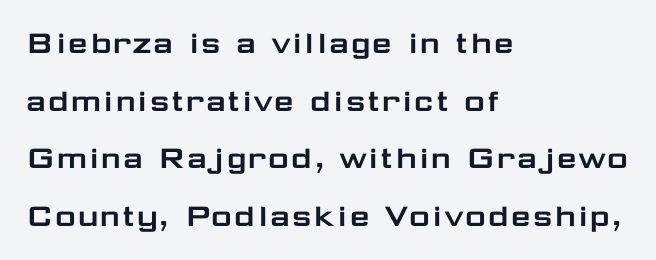
Q: Is the text italic (slanted)? A: No, it is upright.
Q: Is the typeface a serif or a sans-serif typeface? A: Sans-serif.
Q: Is the text underlined? A: No.
Q: How is the paragraph aligned? A: Left-aligned.
Q: Is the spacing between letters normal or unusually wide? A: Normal.
Q: Is the spacing between lines tight, normal or loose? A: Normal.
Q: Width (condensed, normal, or wide)? A: Wide.
Q: Stroke contrast? A: Low.
Q: x-height? A: Medium.
Q: Monospaced? A: No.
